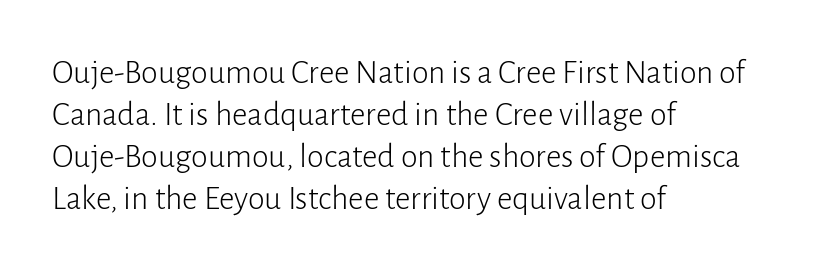
{"serif": "no", "italic": "no", "bold": "no", "weight": "light", "width": "normal", "stroke_contrast": "low", "x_height": "medium", "monospaced": "no", "underline": "no", "align": "left", "line_spacing_ratio": 1.24, "letter_spacing": "normal", "letter_spacing_em": 0.0, "glyph_px": 34}
